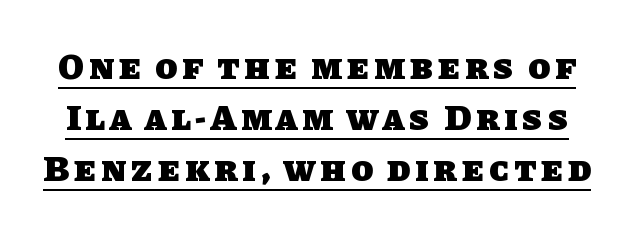
Q: Is the text bold? A: Yes.
Q: Is the typeface a serif or a sans-serif typeface? A: Sans-serif.
Q: Is the text underlined? A: Yes.
Q: Is the spacing between lines tight, normal or loose? A: Normal.
Q: Width (condensed, normal, or wide)? A: Normal.
Q: Stroke contrast? A: Low.
Q: x-height? A: Large.
Q: Monospaced? A: No.
